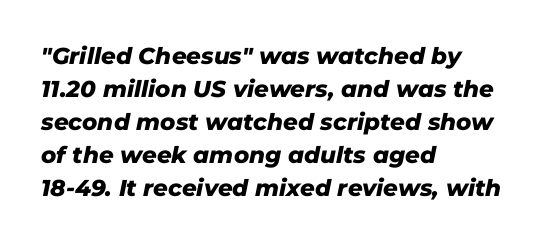
Q: Is the text bold? A: Yes.
Q: Is the text italic (slanted)? A: Yes, it leans right by about 11 degrees.
Q: Is the text underlined? A: No.
Q: How is the paragraph aligned? A: Left-aligned.
Q: Is the spacing between letters normal or unusually wide? A: Normal.
Q: Is the spacing between lines tight, normal or loose? A: Normal.
